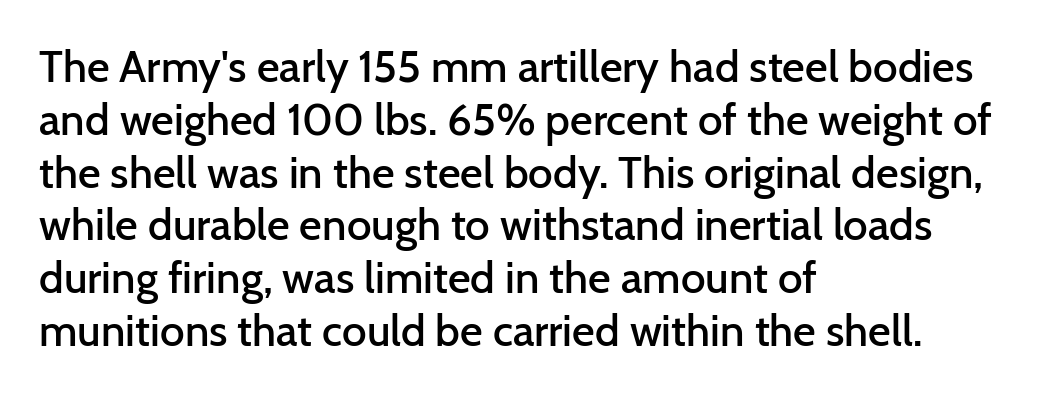
{"serif": "no", "italic": "no", "bold": "semi", "weight": "semibold", "width": "normal", "stroke_contrast": "low", "x_height": "medium", "monospaced": "no", "underline": "no", "align": "left", "line_spacing_ratio": 1.2, "letter_spacing": "normal", "letter_spacing_em": 0.0, "glyph_px": 44}
